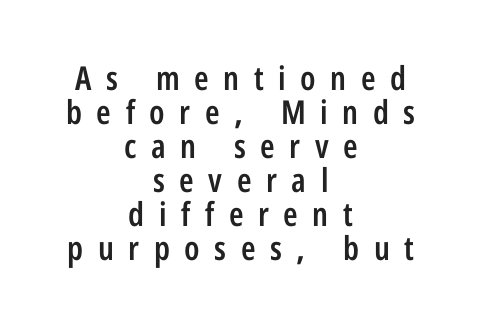
{"serif": "no", "italic": "no", "bold": "semi", "weight": "semibold", "width": "condensed", "stroke_contrast": "low", "x_height": "medium", "monospaced": "no", "underline": "no", "align": "center", "line_spacing": "tight", "line_spacing_ratio": 1.03, "letter_spacing": "wide", "letter_spacing_em": 0.44, "glyph_px": 33}
